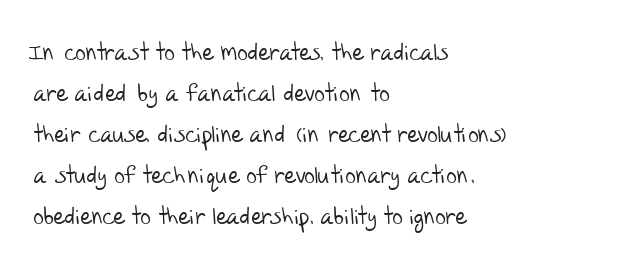
Q: Is the text bold? A: No.
Q: Is the text underlined? A: No.
Q: How is the paragraph aligned? A: Left-aligned.
Q: Is the spacing between letters normal or unusually wide? A: Normal.
